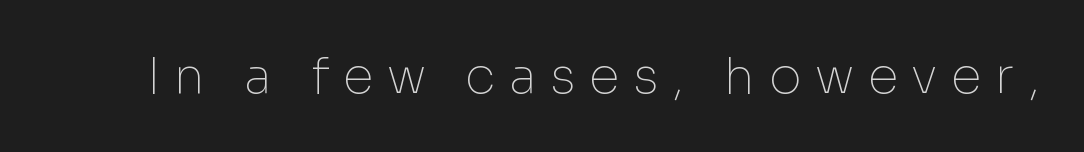
{"serif": "no", "italic": "no", "bold": "no", "weight": "thin", "width": "normal", "stroke_contrast": "low", "x_height": "medium", "monospaced": "no", "underline": "no", "letter_spacing": "wide", "letter_spacing_em": 0.27, "glyph_px": 50}
